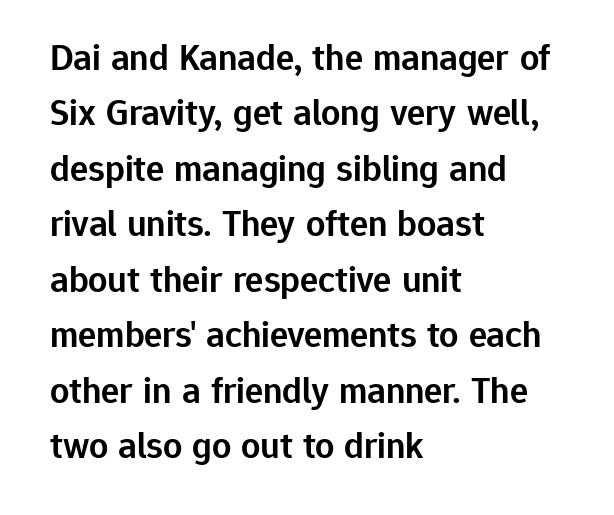
The image shows 38 px semibold sans-serif type, upright; set left-aligned, normal line spacing (1.46x), normal letter spacing, not underlined; low stroke contrast and a medium x-height.
